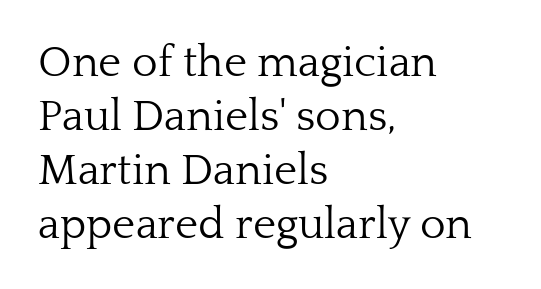
Is this a fixed-width face? No — the glyphs have proportional, varying widths. A classic flush-left, rag-right setting is used for this passage. Stems here are at most as thick as an everyday book face. This is serif lettering, the kind often seen in printed books.
